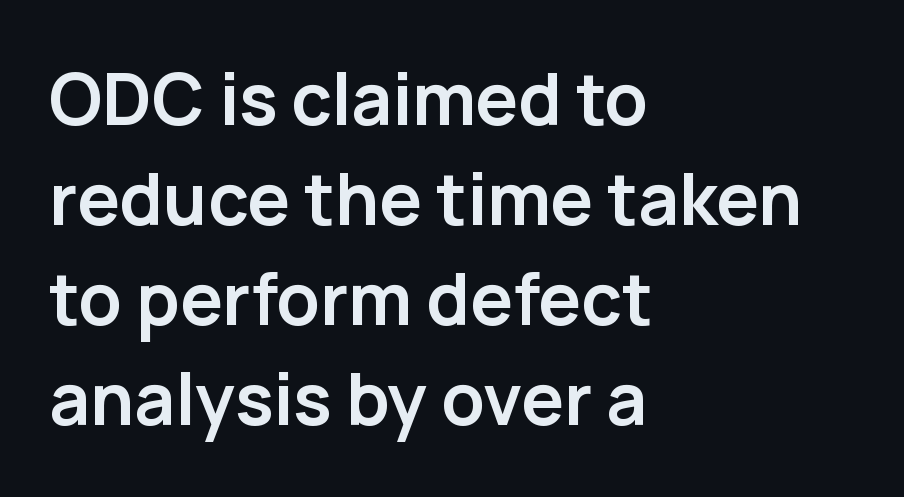
{"serif": "no", "italic": "no", "bold": "yes", "weight": "semibold", "width": "normal", "stroke_contrast": "low", "x_height": "medium", "monospaced": "no", "underline": "no", "align": "left", "line_spacing": "normal", "line_spacing_ratio": 1.41, "letter_spacing": "normal", "letter_spacing_em": 0.0, "glyph_px": 71}
